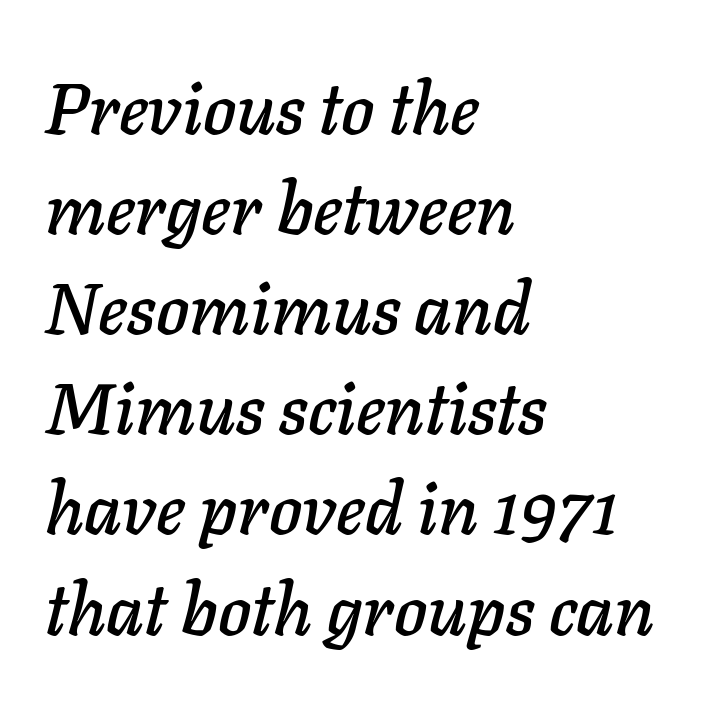
A typesetter would mark this as italic. Check under the words: just untouched page. One-word summary of the alignment: left. Caption: standard tracking, unaltered.
